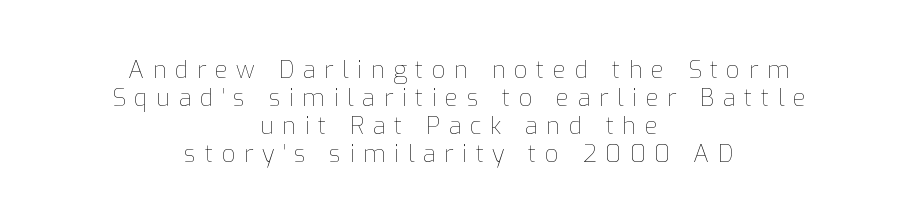
Style check: upright. Does the copy run flush right? No — it is centered line by line. The letterforms sit at book weight or below. Rule under the text: the space is simply empty. Each word looks stretched out because of the extra space between its letters.
